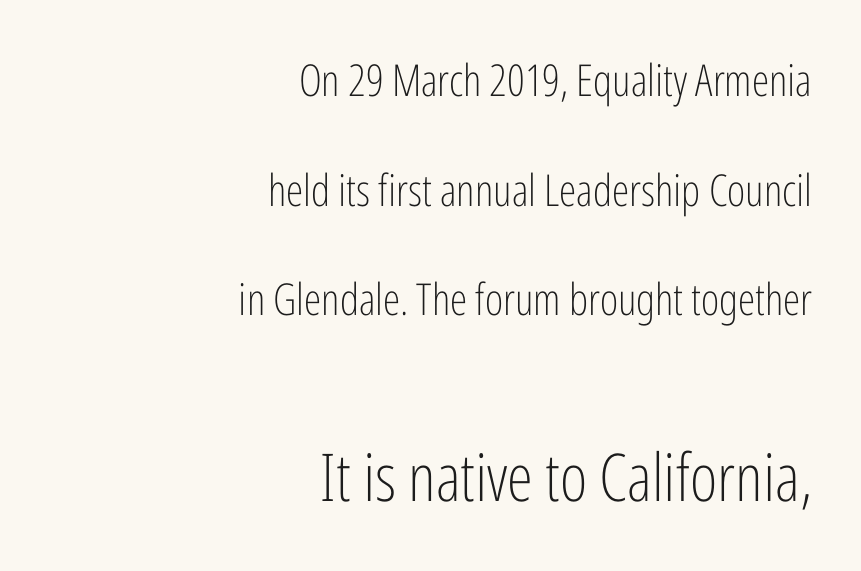
{"serif": "no", "italic": "no", "bold": "no", "weight": "light", "width": "condensed", "stroke_contrast": "low", "x_height": "medium", "monospaced": "no", "underline": "no", "align": "right", "line_spacing": "loose", "line_spacing_ratio": 2.49, "letter_spacing": "normal", "letter_spacing_em": 0.0, "larger_block": "second", "size_ratio": 1.5, "glyph_px": 66}
